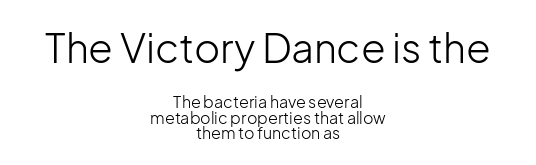
The image shows 40 px light sans-serif type, upright; set centered, tight line spacing (0.96x), normal letter spacing, not underlined; the first (top) block is 2.5x larger; low stroke contrast and a medium x-height.
